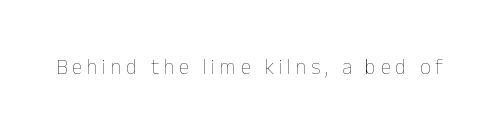
{"italic": "no", "bold": "no", "underline": "no", "letter_spacing": "wide", "letter_spacing_em": 0.22, "glyph_px": 21}
